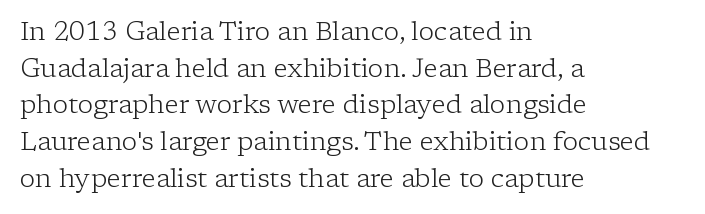
The image shows 26 px text type, upright; set left-aligned, normal line spacing (1.41x), normal letter spacing, not underlined.
